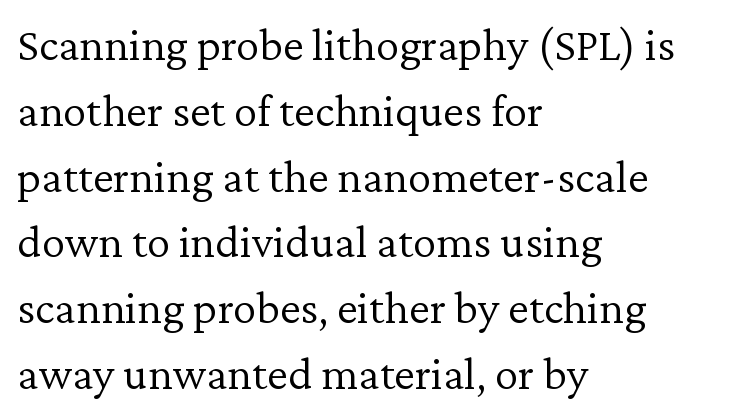
Q: Is the text bold? A: No.
Q: Is the text italic (slanted)? A: No, it is upright.
Q: Is the typeface a serif or a sans-serif typeface? A: Serif.
Q: Is the text underlined? A: No.
Q: How is the paragraph aligned? A: Left-aligned.
Q: Is the spacing between letters normal or unusually wide? A: Normal.
Q: Is the spacing between lines tight, normal or loose? A: Normal.
Q: Width (condensed, normal, or wide)? A: Normal.
Q: Stroke contrast? A: Low.
Q: x-height? A: Medium.
Q: Monospaced? A: No.
